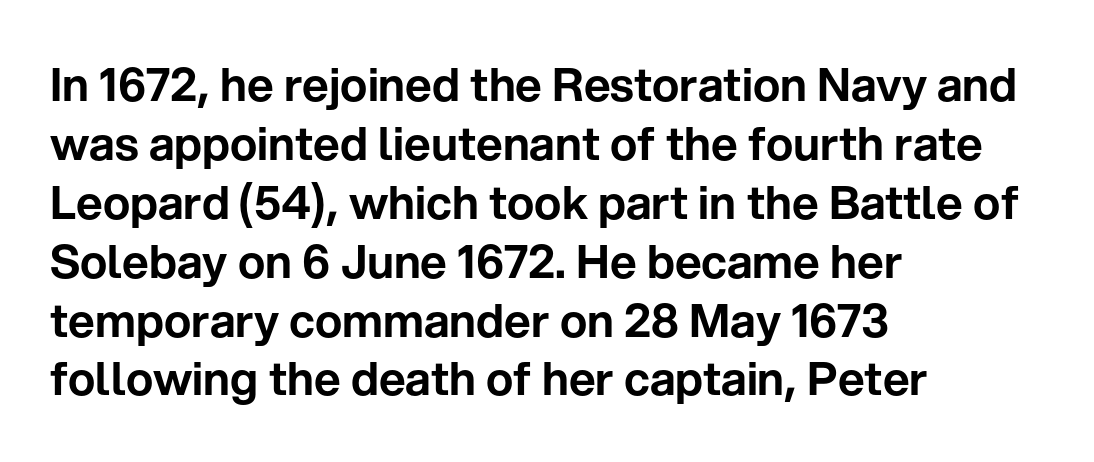
Q: Is the text italic (slanted)? A: No, it is upright.
Q: Is the typeface a serif or a sans-serif typeface? A: Sans-serif.
Q: Is the text underlined? A: No.
Q: How is the paragraph aligned? A: Left-aligned.
Q: Is the spacing between letters normal or unusually wide? A: Normal.
Q: Is the spacing between lines tight, normal or loose? A: Normal.
Q: Width (condensed, normal, or wide)? A: Normal.
Q: Stroke contrast? A: Low.
Q: x-height? A: Medium.
Q: Monospaced? A: No.
